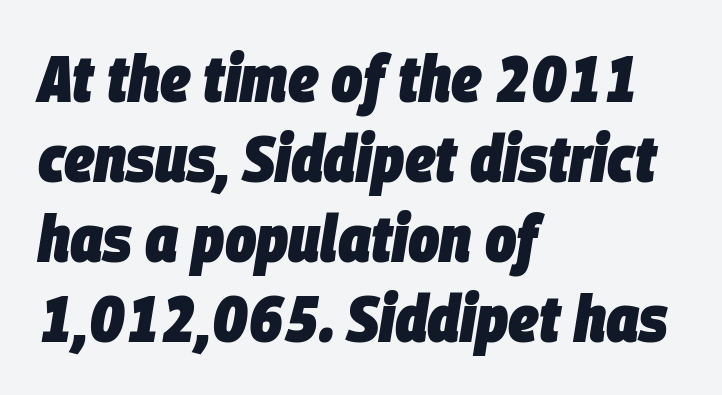
The image shows 66 px heavy, condensed type, italic (leaning right); set left-aligned, line spacing 1.21x, normal letter spacing, not underlined; low stroke contrast and a large x-height.
